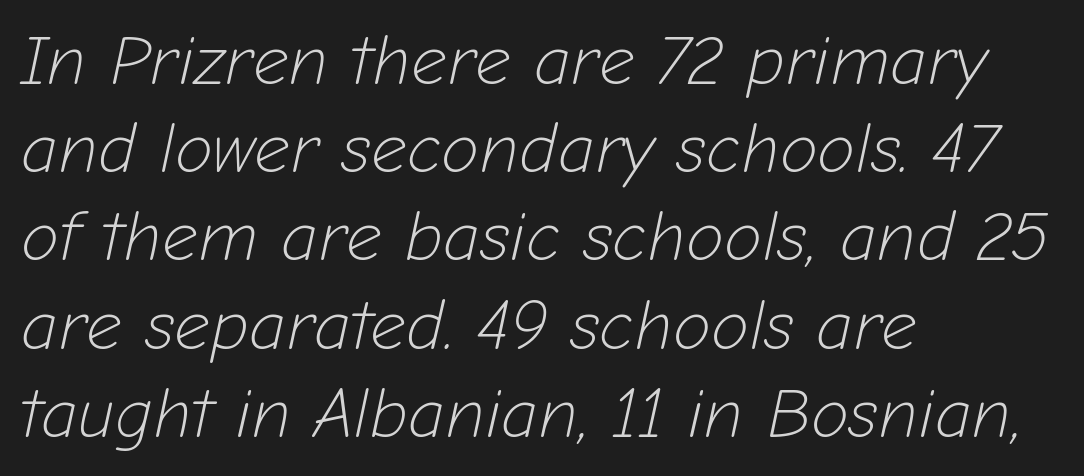
{"italic": "yes", "lean": "right", "slant_degrees": 12, "bold": "no", "weight": "light", "width": "normal", "stroke_contrast": "low", "x_height": "medium", "monospaced": "no", "underline": "no", "align": "left", "line_spacing": "normal", "line_spacing_ratio": 1.26, "letter_spacing": "normal", "letter_spacing_em": 0.0, "glyph_px": 70}
